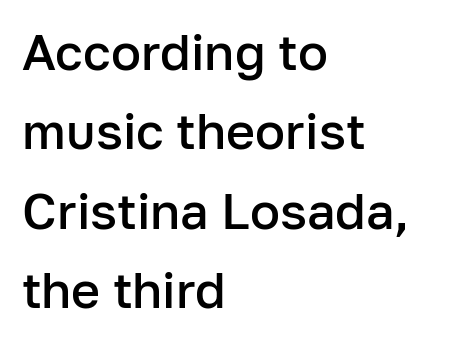
Q: Is the text bold? A: Semi-bold.
Q: Is the text italic (slanted)? A: No, it is upright.
Q: Is the typeface a serif or a sans-serif typeface? A: Sans-serif.
Q: Is the text underlined? A: No.
Q: How is the paragraph aligned? A: Left-aligned.
Q: Is the spacing between letters normal or unusually wide? A: Normal.
Q: Is the spacing between lines tight, normal or loose? A: Normal.
Q: Width (condensed, normal, or wide)? A: Normal.
Q: Stroke contrast? A: Low.
Q: x-height? A: Medium.
Q: Monospaced? A: No.
